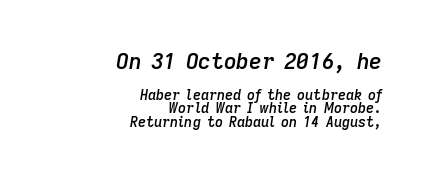
Q: Is the text bold? A: Semi-bold.
Q: Is the text italic (slanted)? A: Yes, it leans right by about 9 degrees.
Q: Is the text underlined? A: No.
Q: How is the paragraph aligned? A: Right-aligned.
Q: Is the spacing between letters normal or unusually wide? A: Normal.
Q: Is the spacing between lines tight, normal or loose? A: Tight.
Q: Which block of text is set in a larger size, the first (top) or the second (bottom)? A: The first (top) one.
